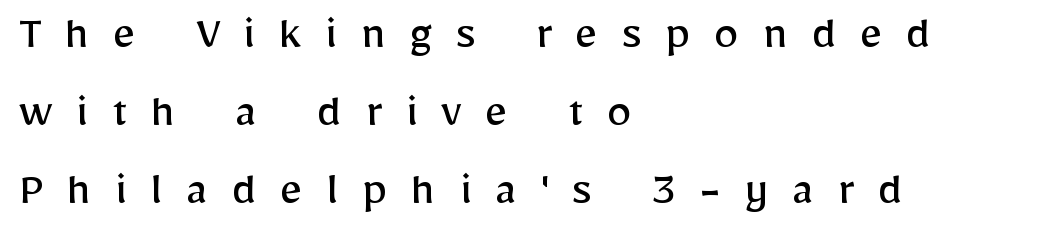
{"serif": "no", "italic": "no", "bold": "no", "weight": "regular", "width": "normal", "stroke_contrast": "low", "x_height": "medium", "monospaced": "no", "underline": "no", "align": "left", "line_spacing": "normal", "line_spacing_ratio": 1.56, "letter_spacing": "wide", "letter_spacing_em": 0.47, "glyph_px": 50}
